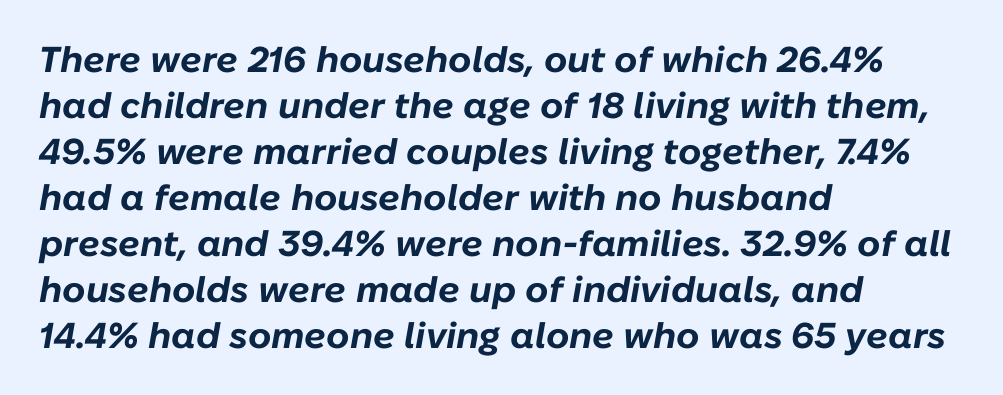
Heavy, bold letterforms. Descenders are the only things crossing below the line. Inter-character spacing is left at the font's built-in metrics. Rows of type keep a routine distance in the vertical direction. You could not count columns in this text — the font is proportionally spaced.
